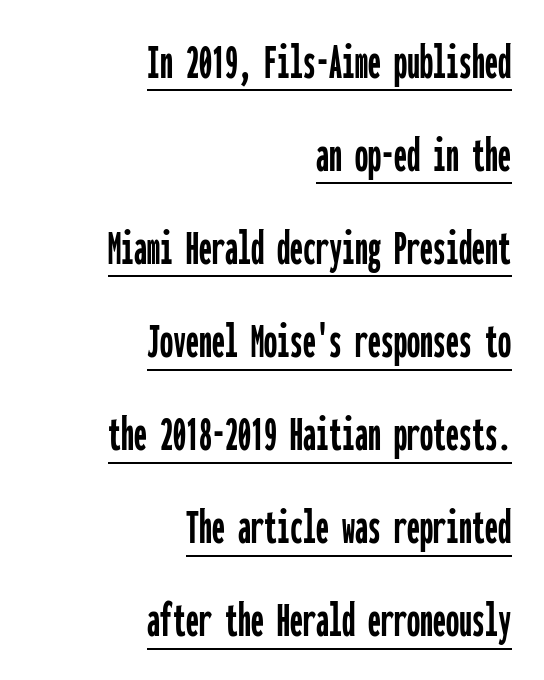
{"serif": "no", "italic": "no", "width": "condensed", "stroke_contrast": "low", "x_height": "medium", "monospaced": "yes", "underline": "yes", "align": "right", "line_spacing_ratio": 1.79, "letter_spacing": "normal", "letter_spacing_em": 0.0, "glyph_px": 52}
